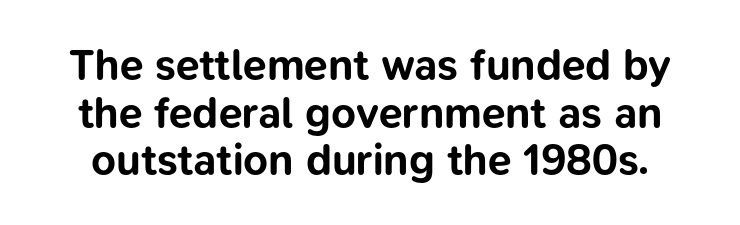
{"serif": "no", "italic": "no", "bold": "yes", "weight": "bold", "width": "normal", "stroke_contrast": "low", "x_height": "medium", "monospaced": "no", "underline": "no", "line_spacing": "tight", "line_spacing_ratio": 1.11, "letter_spacing": "normal", "letter_spacing_em": 0.0, "glyph_px": 43}
